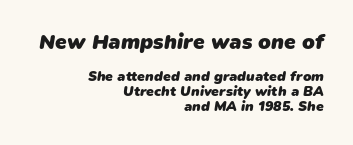
{"bold": "yes", "underline": "no", "align": "right", "line_spacing": "tight", "line_spacing_ratio": 1.07, "letter_spacing": "normal", "letter_spacing_em": 0.0, "larger_block": "first", "size_ratio": 1.5, "glyph_px": 21}
